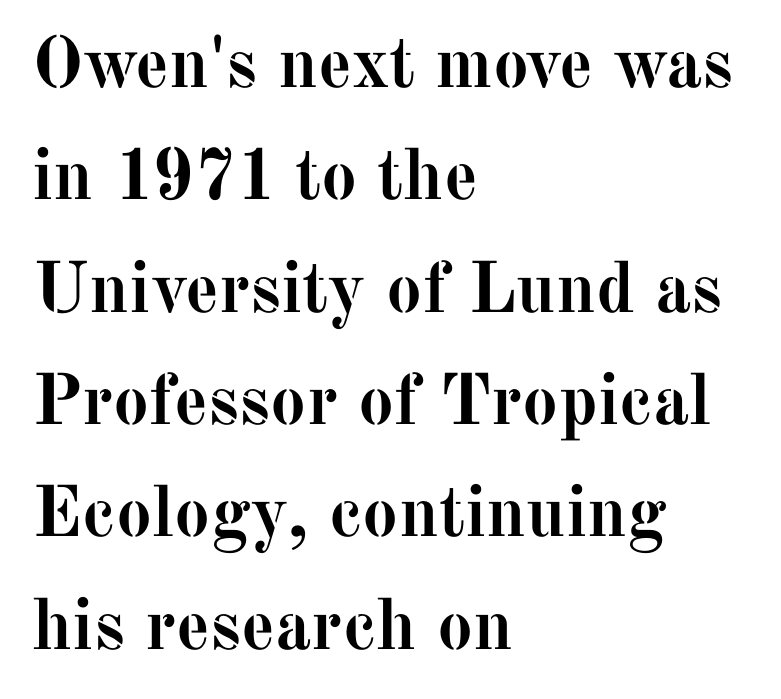
{"serif": "yes", "italic": "no", "bold": "yes", "weight": "semibold", "width": "normal", "stroke_contrast": "medium", "x_height": "medium", "monospaced": "no", "underline": "no", "align": "left", "line_spacing": "normal", "line_spacing_ratio": 1.56, "letter_spacing": "normal", "letter_spacing_em": 0.0, "glyph_px": 72}
